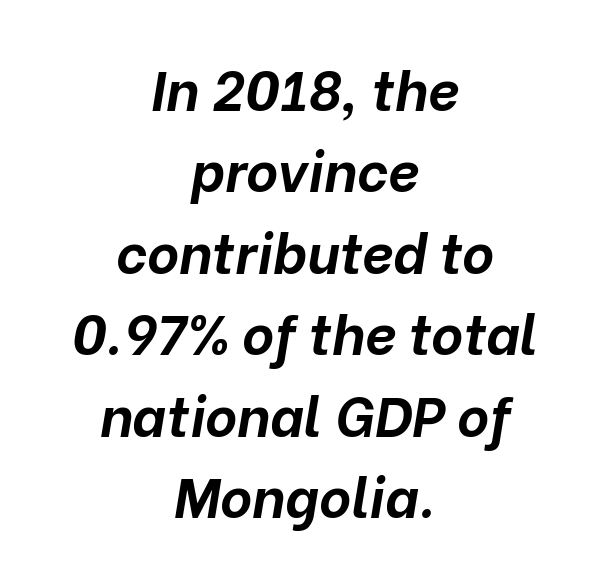
Stroke thickness is high; the sample reads as a true bold. A typesetter would call this zero additional tracking. Character widths vary here, with narrow letters taking less room than wide ones. The rendering uses a moderate line-height, typical for paragraphs. Clear beneath every line of the passage.
